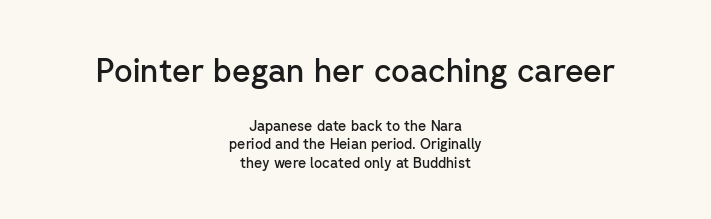
{"serif": "no", "italic": "no", "bold": "semi", "weight": "semibold", "width": "normal", "stroke_contrast": "low", "x_height": "medium", "monospaced": "no", "underline": "no", "align": "center", "line_spacing": "normal", "line_spacing_ratio": 1.32, "letter_spacing": "normal", "letter_spacing_em": 0.0, "larger_block": "first", "size_ratio": 2.29, "glyph_px": 32}
